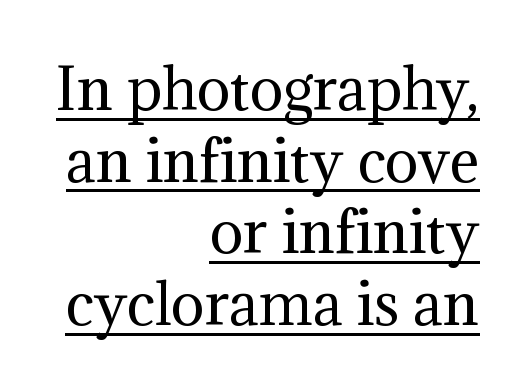
The image shows 56 px regular-weight serif type, upright; set right-aligned, normal line spacing (1.28x), normal letter spacing, underlined; medium stroke contrast and a medium x-height.
